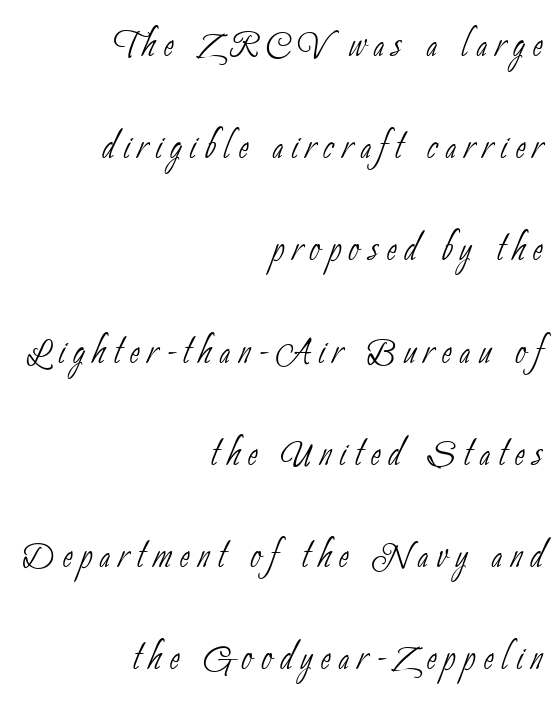
The image shows 48 px thin, condensed sans-serif type; set right-aligned, loose line spacing (2.13x), not underlined; low stroke contrast and a small x-height.
